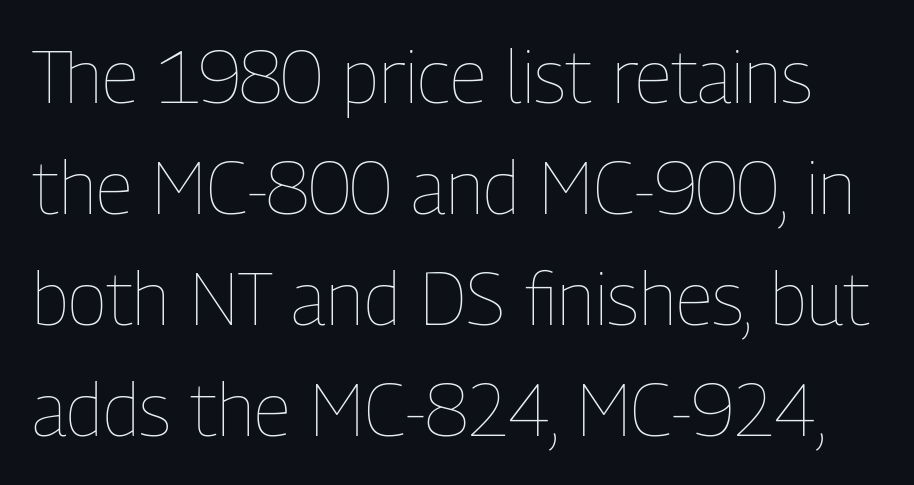
The image shows 73 px thin, condensed type, upright; set normal line spacing (1.52x), normal letter spacing, not underlined; low stroke contrast and a medium x-height.
